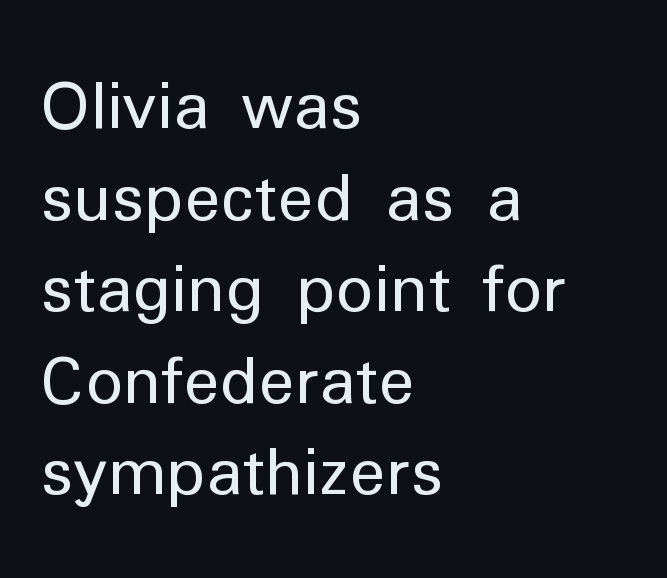
The image shows 64 px regular-weight sans-serif type, upright; set left-aligned, normal line spacing (1.43x), normal letter spacing, not underlined; low stroke contrast and a medium x-height.
